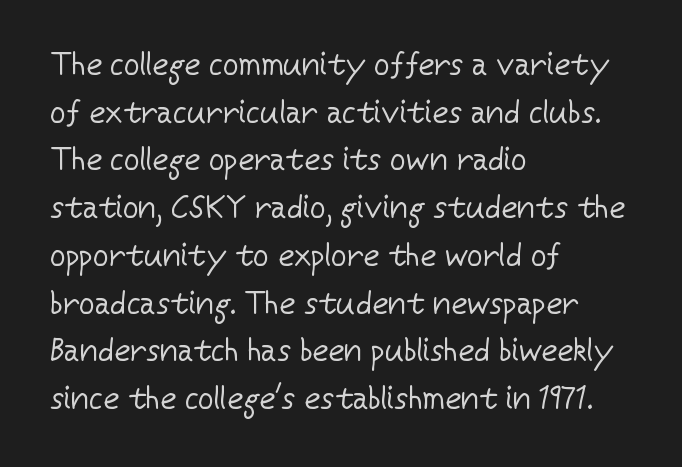
Q: Is the text bold? A: No.
Q: Is the text italic (slanted)? A: No, it is upright.
Q: Is the typeface a serif or a sans-serif typeface? A: Sans-serif.
Q: Is the text underlined? A: No.
Q: How is the paragraph aligned? A: Left-aligned.
Q: Is the spacing between letters normal or unusually wide? A: Normal.
Q: Is the spacing between lines tight, normal or loose? A: Normal.
Q: Width (condensed, normal, or wide)? A: Normal.
Q: Stroke contrast? A: Low.
Q: x-height? A: Medium.
Q: Monospaced? A: No.
